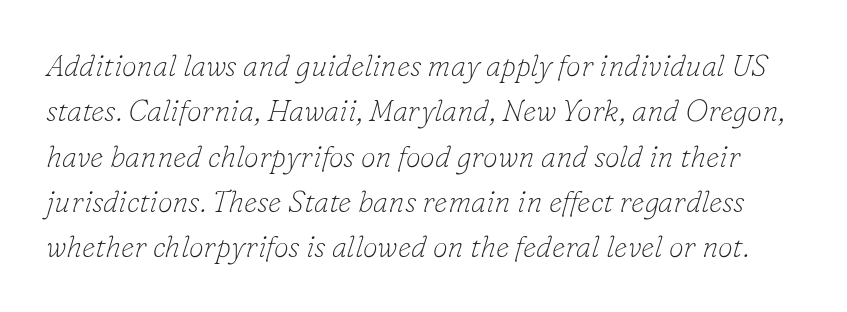
The string is rendered with underlining switched off. Letterform terminals end in serifs throughout the passage. The rendering uses natural spacing where letterforms have individual widths. The characters are drawn with everyday or finer stroke widths.
